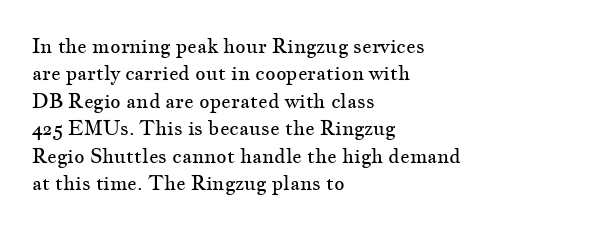
Q: Is the text bold? A: No.
Q: Is the text italic (slanted)? A: No, it is upright.
Q: Is the text underlined? A: No.
Q: How is the paragraph aligned? A: Left-aligned.
Q: Is the spacing between letters normal or unusually wide? A: Normal.
Q: Is the spacing between lines tight, normal or loose? A: Normal.
